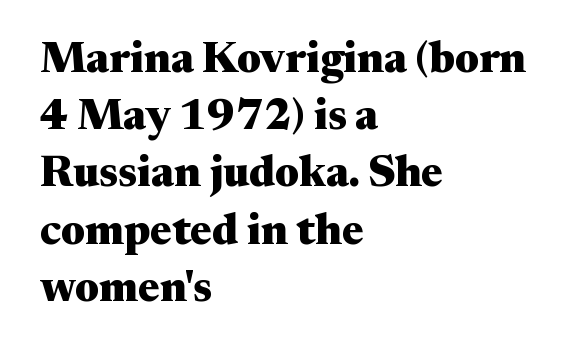
{"serif": "yes", "italic": "no", "bold": "yes", "weight": "heavy", "width": "wide", "stroke_contrast": "medium", "x_height": "medium", "monospaced": "no", "underline": "no", "align": "left", "line_spacing": "normal", "line_spacing_ratio": 1.33, "letter_spacing": "normal", "letter_spacing_em": 0.0, "glyph_px": 43}
